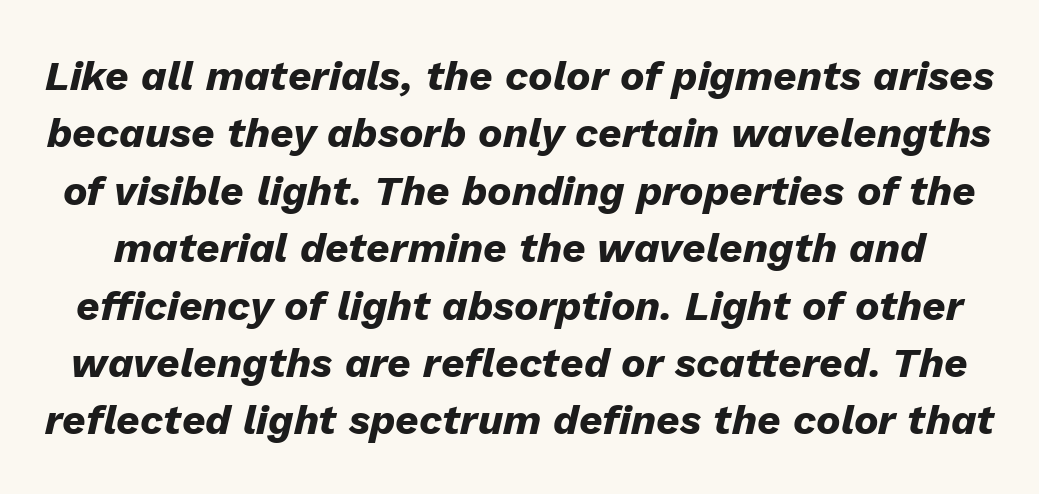
Q: Is the text bold? A: Yes.
Q: Is the text italic (slanted)? A: Yes, it leans right by about 13 degrees.
Q: Is the text underlined? A: No.
Q: Is the spacing between letters normal or unusually wide? A: Normal.
Q: Is the spacing between lines tight, normal or loose? A: Normal.
Q: Width (condensed, normal, or wide)? A: Normal.
Q: Stroke contrast? A: Low.
Q: x-height? A: Medium.
Q: Monospaced? A: No.
